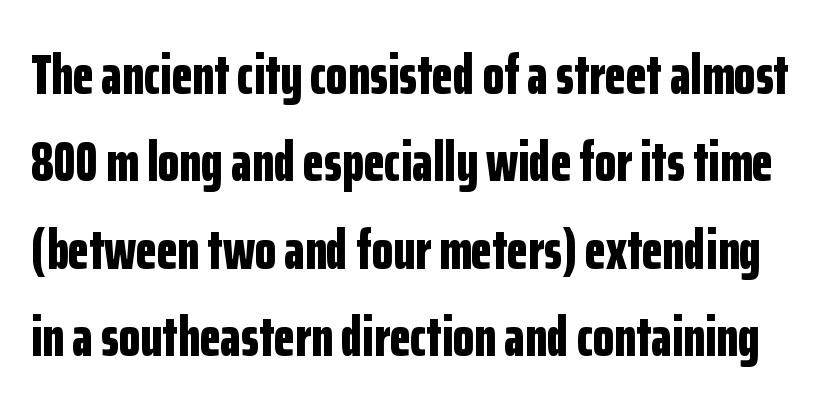
Each letter keeps its own natural width here, so spacing adapts to shape. Notice how thick the strokes are: this is what a full bold looks like. Observe the ordinary spacing: letters are neighbours, not strangers. The line-height multiplier appears to be the usual default.
